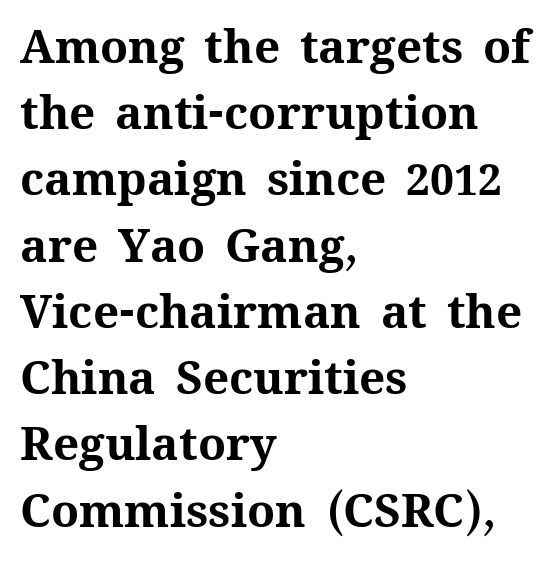
The image shows 46 px bold type, upright; set left-aligned, normal line spacing (1.44x), normal letter spacing, not underlined; medium stroke contrast and a medium x-height.
